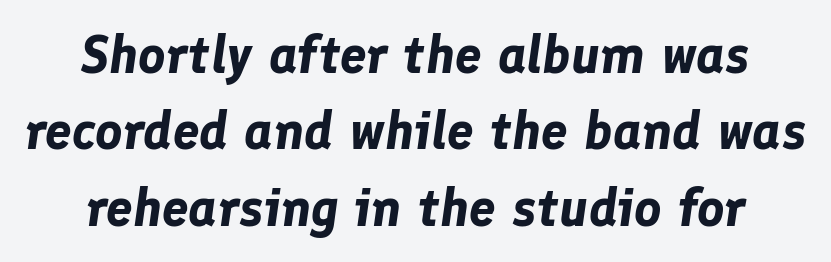
Q: Is the text bold? A: Yes.
Q: Is the text italic (slanted)? A: Yes, it leans right by about 8 degrees.
Q: Is the text underlined? A: No.
Q: How is the paragraph aligned? A: Centered.
Q: Is the spacing between letters normal or unusually wide? A: Normal.
Q: Is the spacing between lines tight, normal or loose? A: Normal.
Q: Width (condensed, normal, or wide)? A: Normal.
Q: Stroke contrast? A: Low.
Q: x-height? A: Medium.
Q: Monospaced? A: No.
